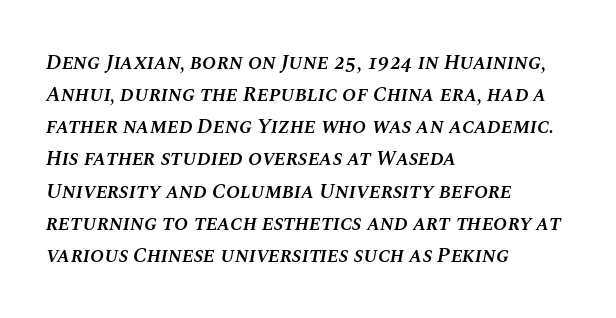
{"italic": "yes", "lean": "right", "slant_degrees": 10, "bold": "semi", "underline": "no", "align": "left", "line_spacing": "normal", "line_spacing_ratio": 1.53, "letter_spacing": "normal", "letter_spacing_em": 0.0, "glyph_px": 21}
